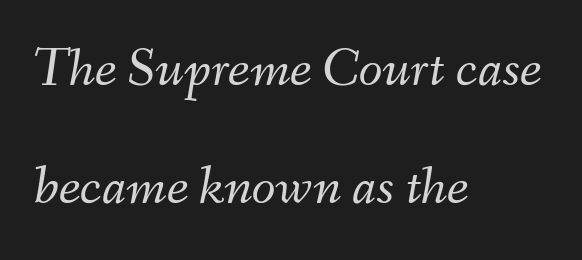
The image shows 55 px light type, italic (leaning right); set left-aligned, loose line spacing (2.15x), normal letter spacing, not underlined; medium stroke contrast and a small x-height.
